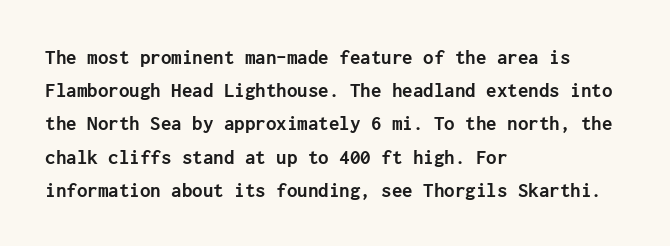
The image shows 21 px bold type, upright; set left-aligned, normal line spacing (1.58x), normal letter spacing, not underlined.
